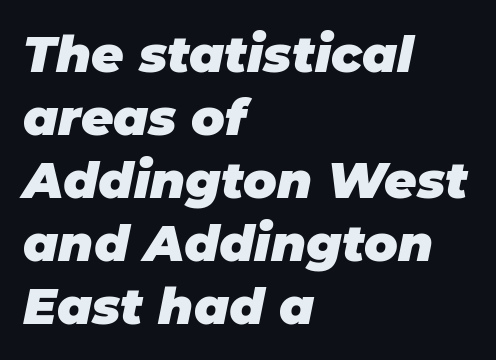
{"italic": "yes", "lean": "right", "slant_degrees": 11, "bold": "yes", "weight": "heavy", "width": "normal", "stroke_contrast": "low", "x_height": "large", "monospaced": "no", "underline": "no", "align": "left", "line_spacing": "normal", "line_spacing_ratio": 1.26, "letter_spacing": "normal", "letter_spacing_em": 0.0, "glyph_px": 50}
